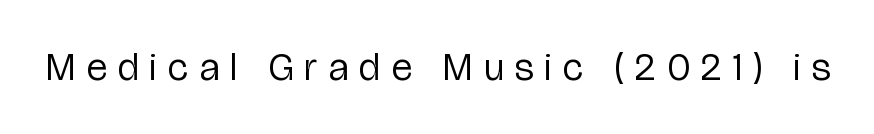
Unlike italic type, these characters show no tilt at all. The baseline area is clear. These glyphs show unthickened strokes, regular width or finer. Regarding serifs, this sample does without them.
